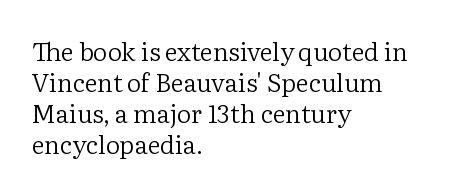
Q: Is the text bold? A: No.
Q: Is the text italic (slanted)? A: No, it is upright.
Q: Is the text underlined? A: No.
Q: How is the paragraph aligned? A: Left-aligned.
Q: Is the spacing between letters normal or unusually wide? A: Normal.
